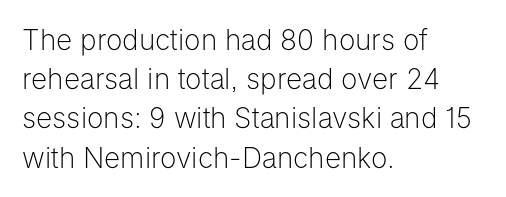
Q: Is the text bold? A: No.
Q: Is the text italic (slanted)? A: No, it is upright.
Q: Is the typeface a serif or a sans-serif typeface? A: Sans-serif.
Q: Is the text underlined? A: No.
Q: How is the paragraph aligned? A: Left-aligned.
Q: Is the spacing between letters normal or unusually wide? A: Normal.
Q: Is the spacing between lines tight, normal or loose? A: Normal.
Q: Width (condensed, normal, or wide)? A: Normal.
Q: Stroke contrast? A: Low.
Q: x-height? A: Medium.
Q: Monospaced? A: No.
